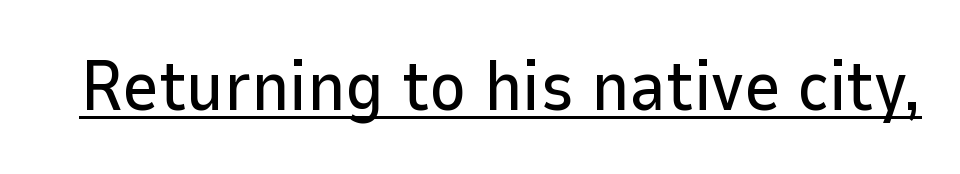
Here the designer chose a conventional face with non-uniform glyph widths. The characters display no serif detailing; their extremities are plain. Characters remain perfectly vertical along every line. There is no visible air inserted between adjacent glyphs. Like a heading marked for emphasis, these lines bear an underscore.
